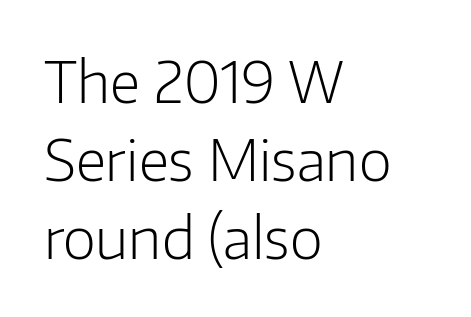
{"serif": "no", "italic": "no", "bold": "no", "weight": "light", "width": "normal", "stroke_contrast": "low", "x_height": "medium", "monospaced": "no", "underline": "no", "align": "left", "line_spacing": "normal", "line_spacing_ratio": 1.37, "letter_spacing": "normal", "letter_spacing_em": 0.0, "glyph_px": 57}
